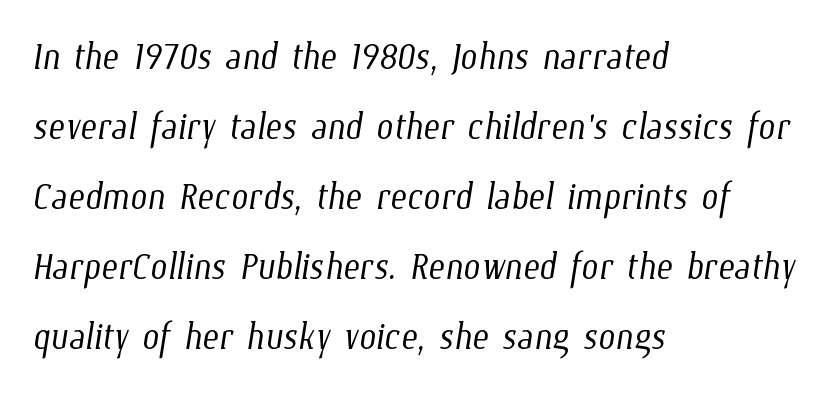
Vertically, the passage feels balanced, rows spaced as you'd expect. No extra tracking has been applied to these lines. Glance below the letters and you will spot only blank space. Weight: not bold — regular or lighter.
